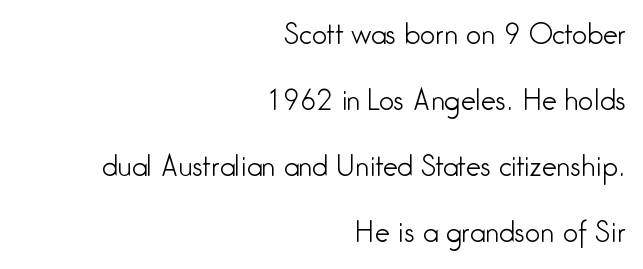
The image shows 27 px text type, upright; set right-aligned, loose line spacing (2.45x), normal letter spacing, not underlined.
